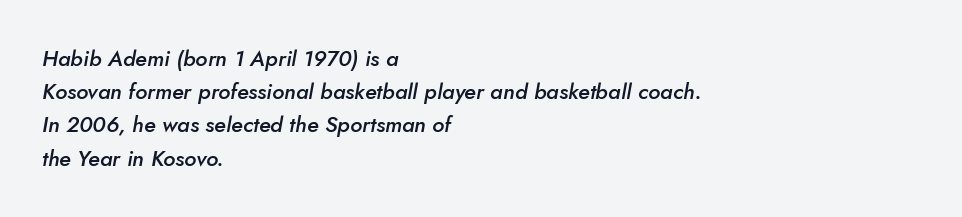
Leading matches the norm, producing a regular column. Characters are canted at an angle relative to the baseline's perpendicular. These lines are set flush left with a ragged right edge. Descenders hang freely into open space. This is moderately heavy type, rendered in semibold. Caption: standard tracking, unaltered.
